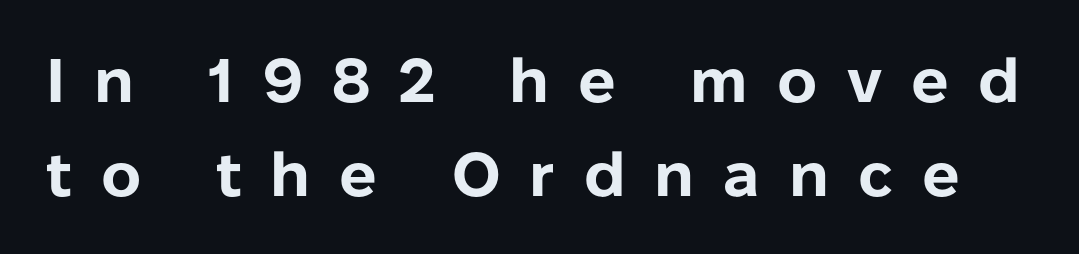
The letters advance in unequal steps, a hallmark of proportional type. Reading down the column, the eye jumps a familiar distance to each next line. Chunky letters — that's bold for sure. Loose tracking; the words dissolve into strings of separated letters. Descenders hang freely into open space.
